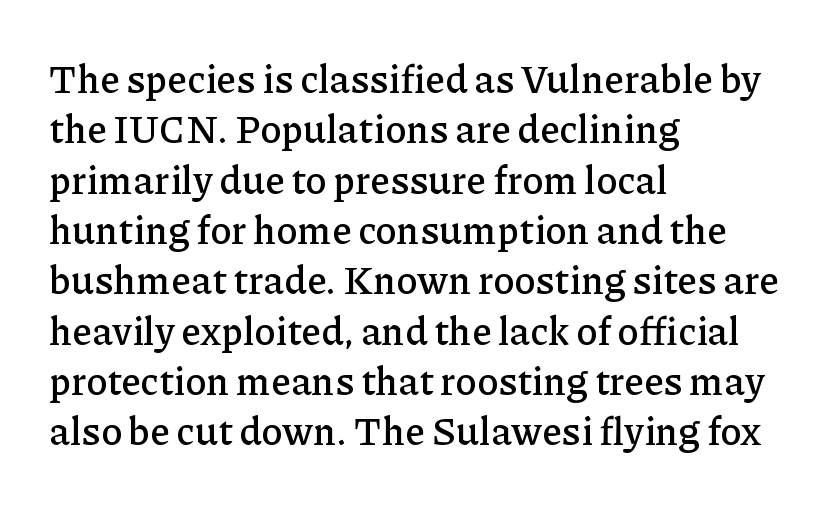
{"serif": "yes", "italic": "no", "width": "normal", "stroke_contrast": "low", "x_height": "medium", "monospaced": "no", "underline": "no", "align": "left", "line_spacing": "normal", "line_spacing_ratio": 1.29, "letter_spacing": "normal", "letter_spacing_em": 0.0, "glyph_px": 39}
